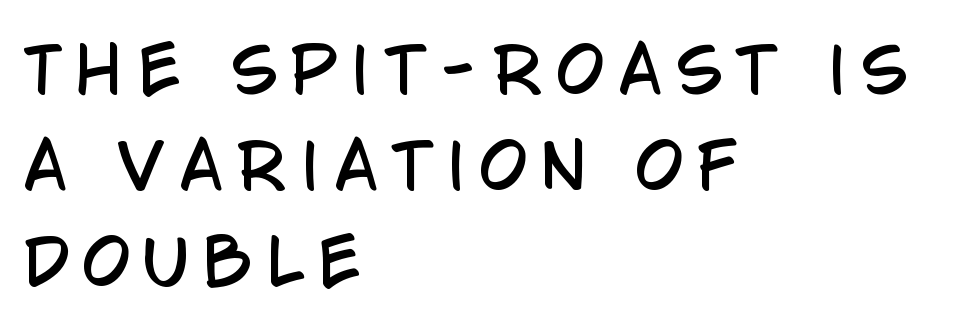
Q: Is the text italic (slanted)? A: No, it is upright.
Q: Is the typeface a serif or a sans-serif typeface? A: Sans-serif.
Q: Is the text underlined? A: No.
Q: How is the paragraph aligned? A: Left-aligned.
Q: Is the spacing between letters normal or unusually wide? A: Unusually wide.
Q: Is the spacing between lines tight, normal or loose? A: Normal.
Q: Width (condensed, normal, or wide)? A: Condensed.
Q: Stroke contrast? A: Low.
Q: x-height? A: Large.
Q: Monospaced? A: No.
